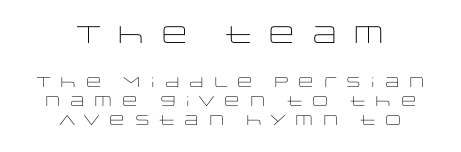
{"italic": "no", "bold": "no", "underline": "no", "align": "center", "line_spacing": "normal", "line_spacing_ratio": 1.37, "letter_spacing": "wide", "letter_spacing_em": 0.29, "larger_block": "first", "size_ratio": 1.71, "glyph_px": 24}
